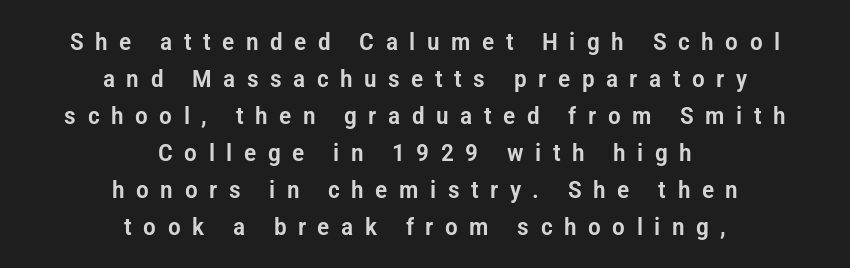
The image shows 24 px text type, upright; set centered, normal line spacing (1.54x), unusually wide letter spacing (+0.48 em), not underlined.
